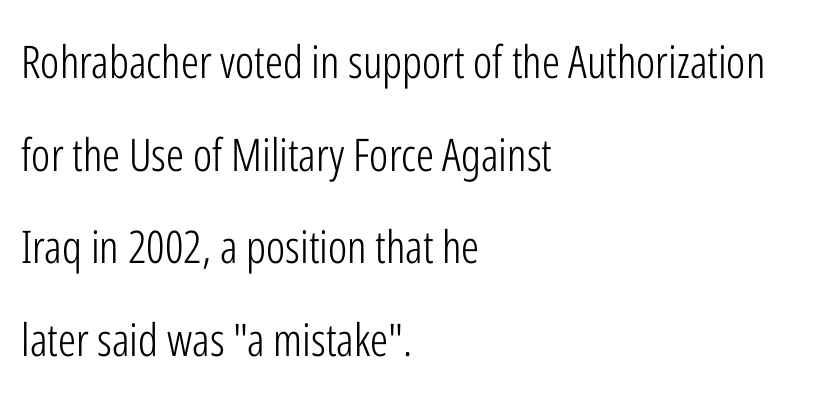
The image shows 45 px light, condensed sans-serif type, upright; set left-aligned, loose line spacing (2.06x), normal letter spacing, not underlined; low stroke contrast and a medium x-height.
